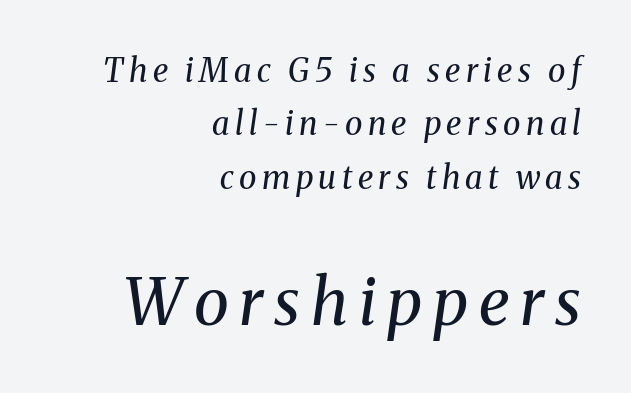
{"serif": "yes", "italic": "yes", "lean": "right", "slant_degrees": 8, "bold": "no", "weight": "regular", "width": "normal", "stroke_contrast": "medium", "x_height": "medium", "monospaced": "no", "underline": "no", "align": "right", "line_spacing": "normal", "line_spacing_ratio": 1.67, "larger_block": "second", "size_ratio": 2.0, "glyph_px": 64}
